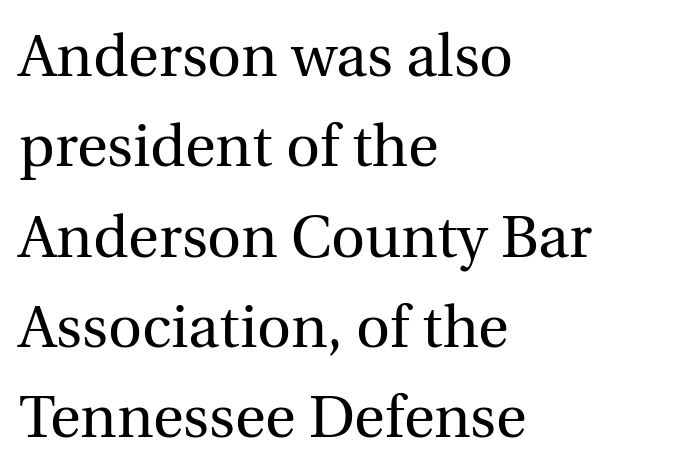
Q: Is the text bold? A: No.
Q: Is the text italic (slanted)? A: No, it is upright.
Q: Is the typeface a serif or a sans-serif typeface? A: Serif.
Q: Is the text underlined? A: No.
Q: How is the paragraph aligned? A: Left-aligned.
Q: Is the spacing between letters normal or unusually wide? A: Normal.
Q: Is the spacing between lines tight, normal or loose? A: Normal.
Q: Width (condensed, normal, or wide)? A: Normal.
Q: x-height? A: Medium.
Q: Monospaced? A: No.
